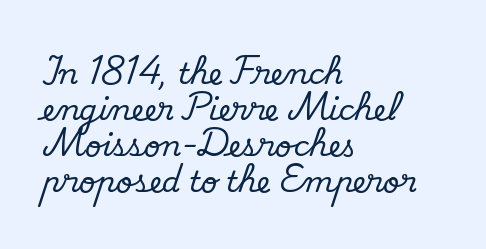
These lines are rendered in a variable-pitch font. Does the type have serifs? Yes, each stem ends in a small foot. The glyphs are unaccompanied by any horizontal stroke below them. A student would call this left alignment; a typographer would say flush left, rag right. The tracking reads as untouched default to a designer's eye.
